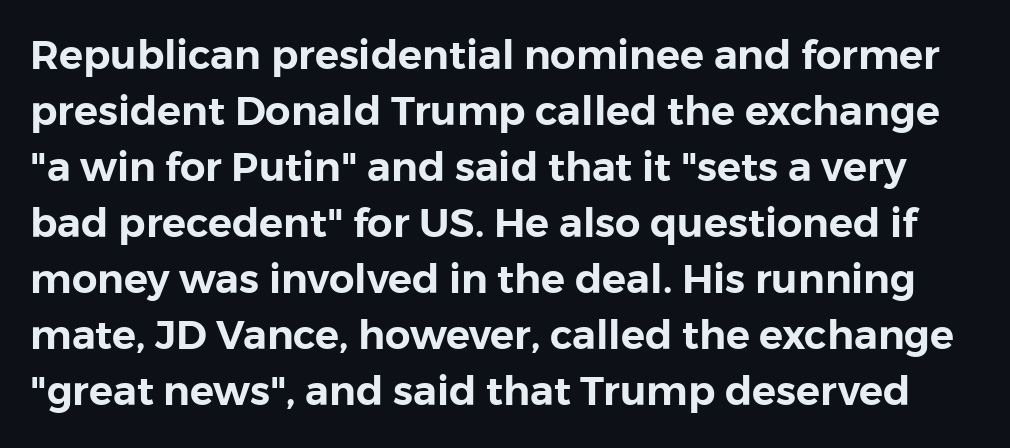
{"serif": "no", "italic": "no", "width": "normal", "stroke_contrast": "low", "x_height": "medium", "monospaced": "no", "underline": "no", "line_spacing": "normal", "line_spacing_ratio": 1.4, "letter_spacing": "normal", "letter_spacing_em": 0.0, "glyph_px": 40}
